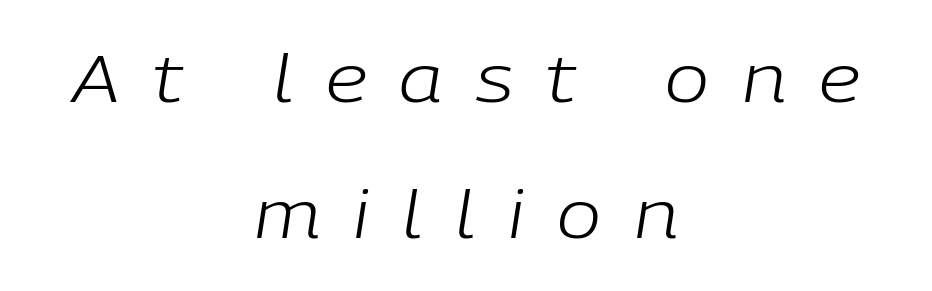
The image shows 66 px light type, italic (leaning right); set centered, loose line spacing (2.06x), unusually wide letter spacing (+0.5 em), not underlined; low stroke contrast and a medium x-height.
